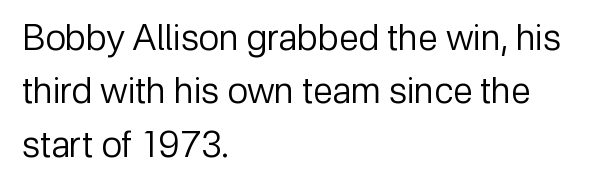
The image shows 36 px regular-weight sans-serif type, upright; set left-aligned, normal line spacing (1.48x), normal letter spacing, not underlined; low stroke contrast and a medium x-height.
